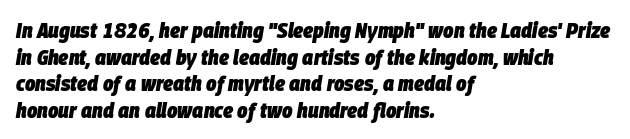
Q: Is the text bold? A: Yes.
Q: Is the text italic (slanted)? A: Yes, it leans right by about 9 degrees.
Q: Is the text underlined? A: No.
Q: How is the paragraph aligned? A: Left-aligned.
Q: Is the spacing between letters normal or unusually wide? A: Normal.
